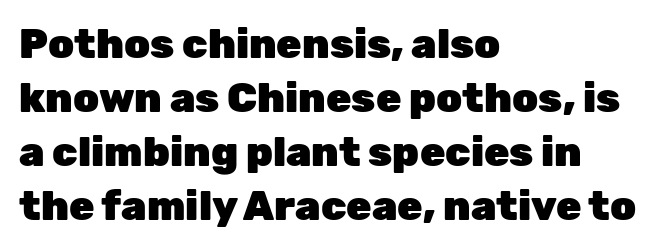
Note: no serifs on the glyphs. The space beneath each line is pristine and unruled. The sample has been set heavy, in full bold. Does extra space separate the letters? No, they use regular spacing.
